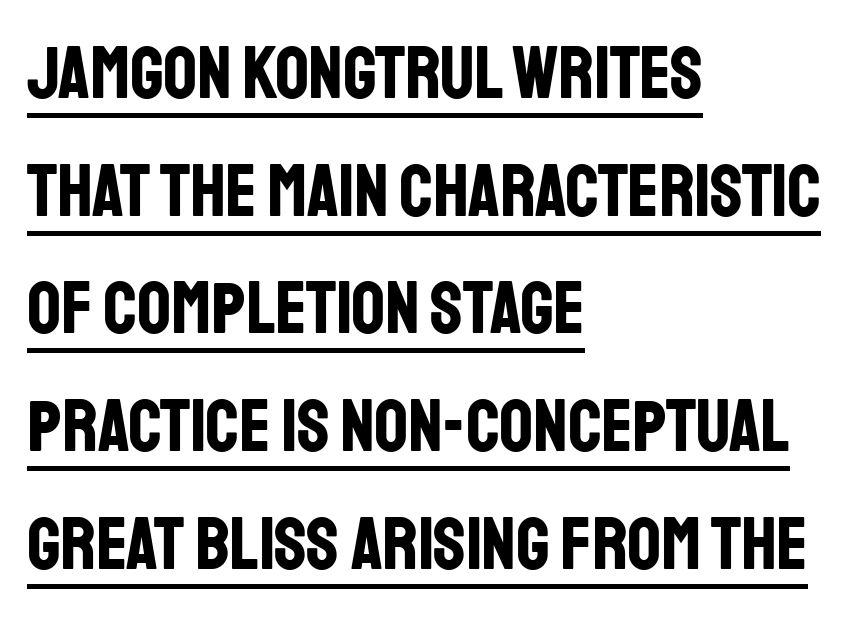
The image shows 74 px bold, condensed sans-serif type, upright; set left-aligned, normal line spacing (1.59x), normal letter spacing, underlined; low stroke contrast and a large x-height.
